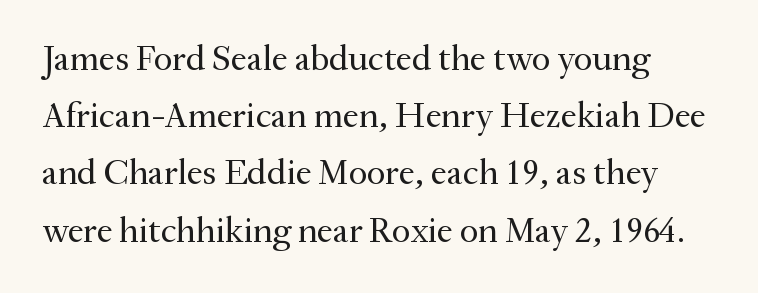
The image shows 36 px regular-weight serif type, upright; set normal line spacing (1.59x), normal letter spacing, not underlined; medium stroke contrast and a small x-height.
